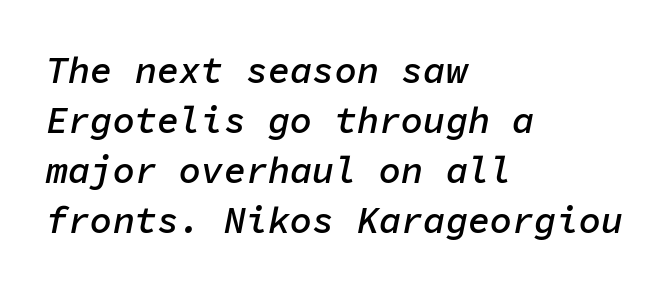
The image shows 37 px semibold type, italic (leaning right), monospaced; set left-aligned, normal line spacing (1.35x), normal letter spacing, not underlined; low stroke contrast and a medium x-height.
